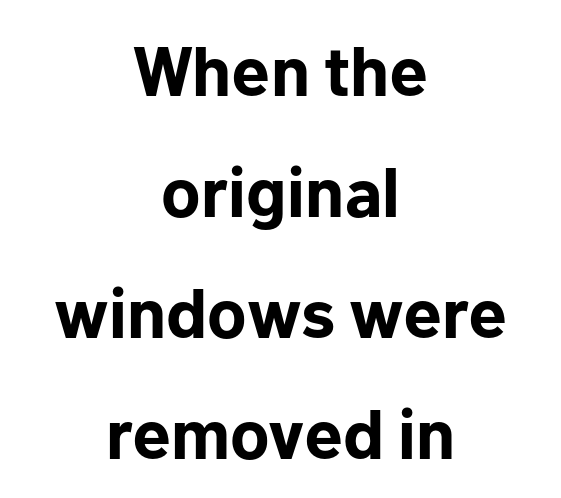
The image shows 70 px bold sans-serif type, upright; set centered, line spacing 1.73x, normal letter spacing, not underlined; low stroke contrast and a medium x-height.
